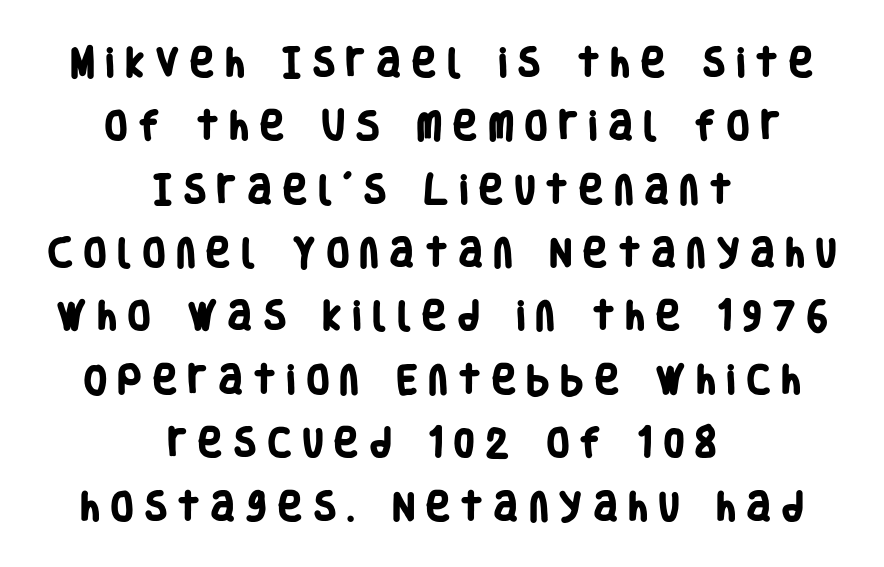
{"serif": "no", "bold": "yes", "weight": "heavy", "width": "condensed", "stroke_contrast": "low", "x_height": "large", "monospaced": "no", "underline": "no", "align": "center", "line_spacing": "loose", "line_spacing_ratio": 1.98, "letter_spacing": "wide", "letter_spacing_em": 0.37, "glyph_px": 32}
